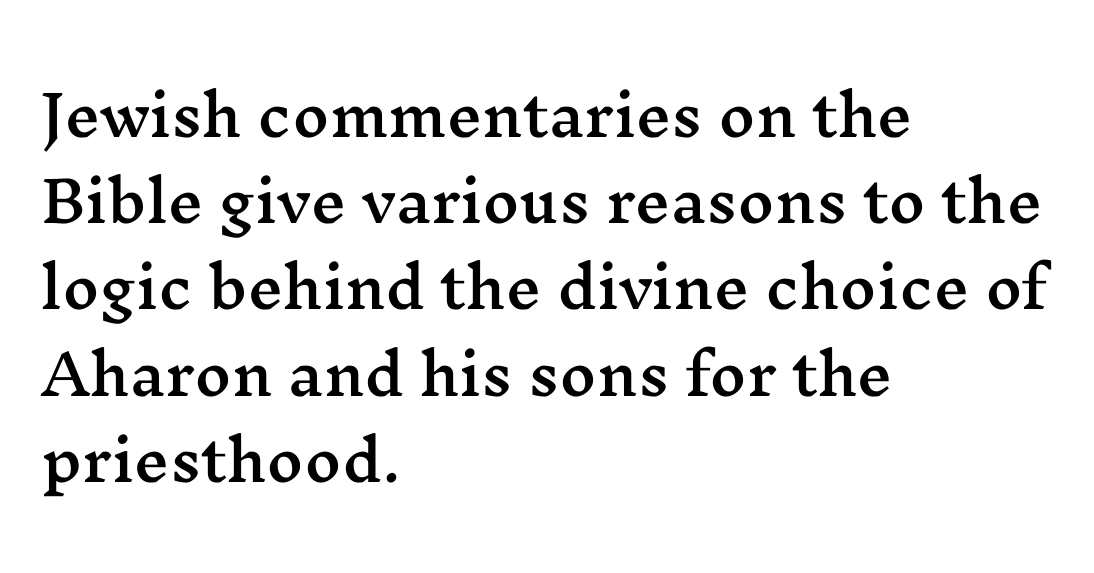
{"serif": "yes", "italic": "no", "width": "wide", "stroke_contrast": "medium", "x_height": "medium", "monospaced": "no", "underline": "no", "align": "left", "line_spacing": "normal", "line_spacing_ratio": 1.54, "letter_spacing": "normal", "letter_spacing_em": 0.0, "glyph_px": 56}
